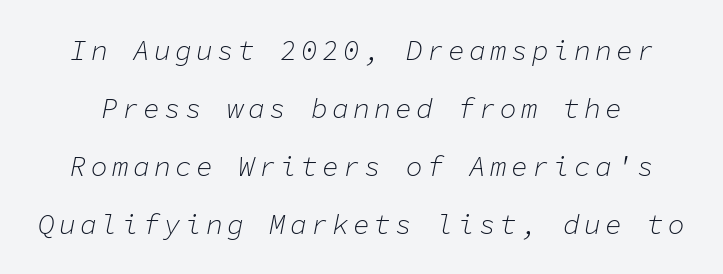
{"italic": "yes", "lean": "right", "slant_degrees": 11, "bold": "no", "weight": "light", "width": "normal", "stroke_contrast": "low", "x_height": "medium", "monospaced": "yes", "underline": "no", "line_spacing": "loose", "line_spacing_ratio": 2.07, "glyph_px": 28}
